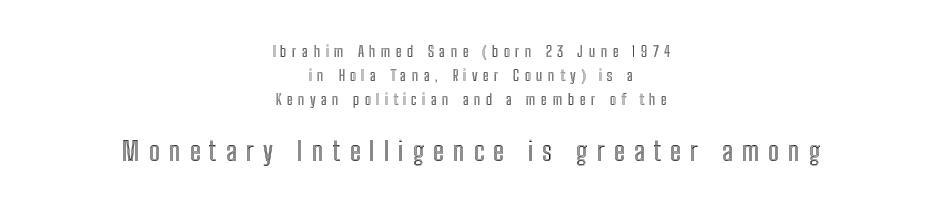
Q: Is the text italic (slanted)? A: No, it is upright.
Q: Is the text underlined? A: No.
Q: How is the paragraph aligned? A: Centered.
Q: Is the spacing between letters normal or unusually wide? A: Unusually wide.
Q: Is the spacing between lines tight, normal or loose? A: Normal.
Q: Which block of text is set in a larger size, the first (top) or the second (bottom)? A: The second (bottom) one.
